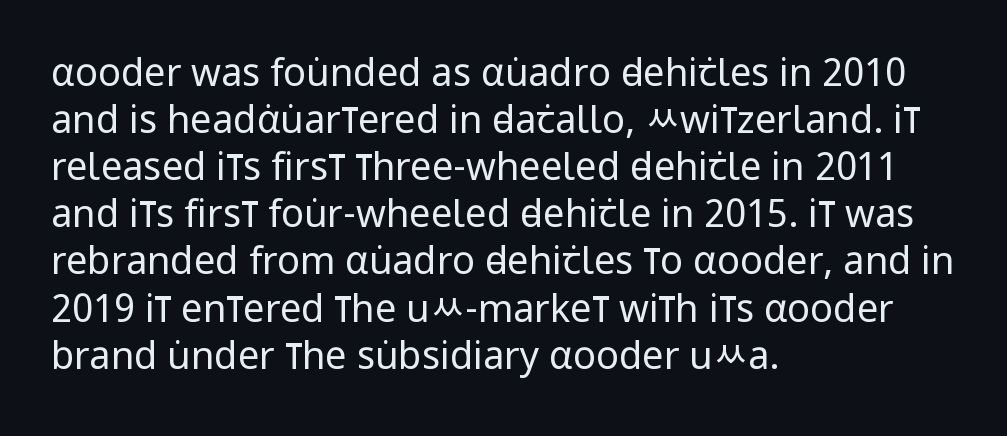
Q: Is the text bold? A: No.
Q: Is the text italic (slanted)? A: No, it is upright.
Q: Is the typeface a serif or a sans-serif typeface? A: Sans-serif.
Q: Is the text underlined? A: No.
Q: How is the paragraph aligned? A: Left-aligned.
Q: Is the spacing between letters normal or unusually wide? A: Normal.
Q: Width (condensed, normal, or wide)? A: Condensed.
Q: Stroke contrast? A: Low.
Q: x-height? A: Large.
Q: Monospaced? A: No.
